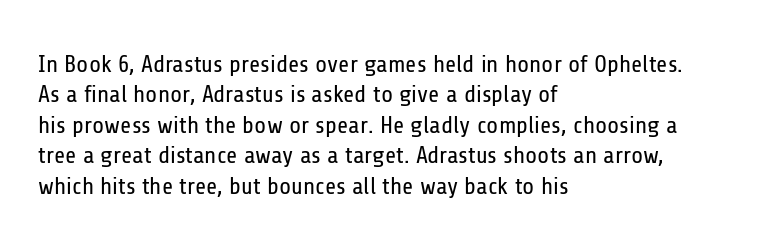
The type sits square on the baseline with zero lean. Only glyphs here, with clear space below each row. This sample is left-justified, so line endings fall wherever the words run out. Nothing unusual about the tracking: characters are spaced as the font intends. No extra ink here — the face is not bold.
